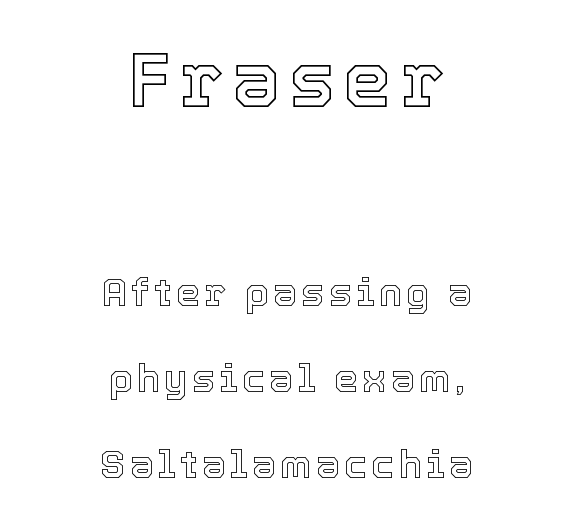
The image shows 78 px text type, upright; set centered, loose line spacing (2.2x), not underlined; the first (top) block is 2.0x larger; a medium x-height.
